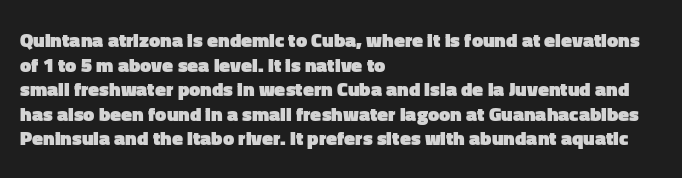
The foot of each line stays bare and open. The letters are bold, with thick, heavy strokes. The letters stand straight up with perfectly vertical stems. Compared with typical body copy, the letter spacing here is the same. These lines stack with their left ends in a neat column.
